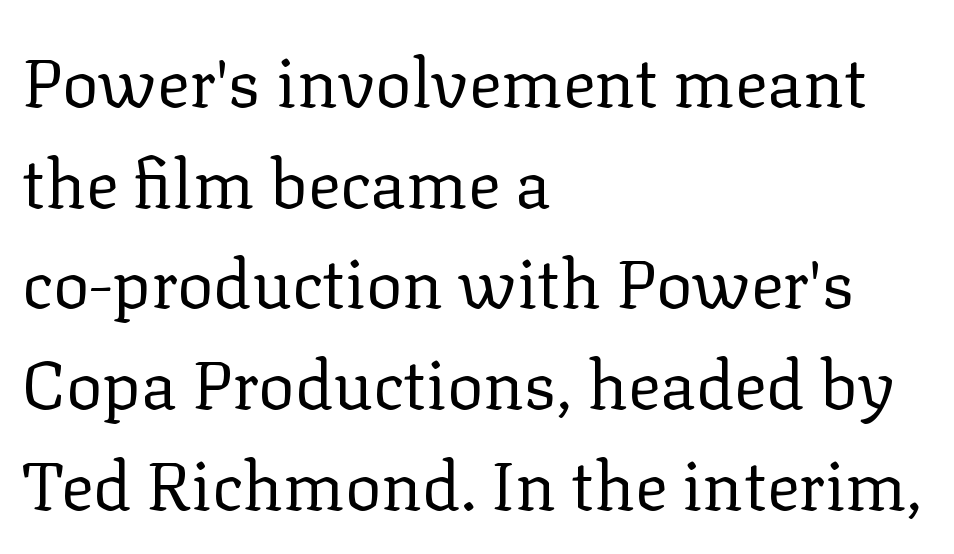
{"serif": "yes", "italic": "no", "bold": "no", "weight": "regular", "width": "normal", "stroke_contrast": "low", "x_height": "medium", "monospaced": "no", "underline": "no", "align": "left", "line_spacing": "normal", "line_spacing_ratio": 1.48, "letter_spacing": "normal", "letter_spacing_em": 0.0, "glyph_px": 68}
